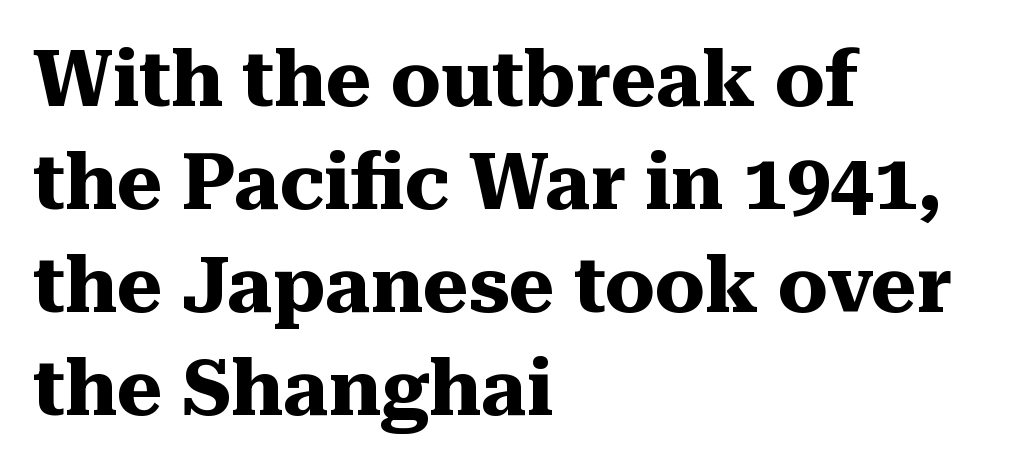
{"serif": "yes", "italic": "no", "bold": "yes", "weight": "heavy", "width": "normal", "stroke_contrast": "medium", "x_height": "medium", "monospaced": "no", "underline": "no", "align": "left", "line_spacing": "normal", "line_spacing_ratio": 1.32, "letter_spacing": "normal", "letter_spacing_em": 0.0, "glyph_px": 78}
